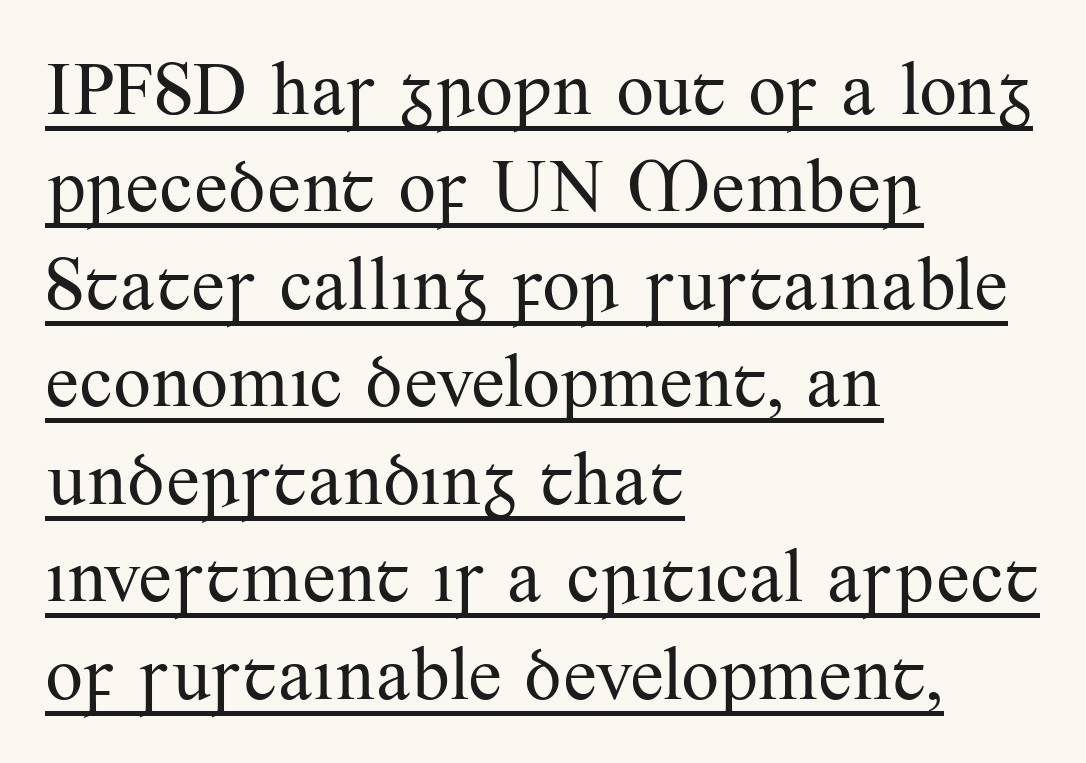
The image shows 75 px regular-weight serif type, upright; set left-aligned, normal line spacing (1.3x), normal letter spacing, underlined; medium stroke contrast and a small x-height.
